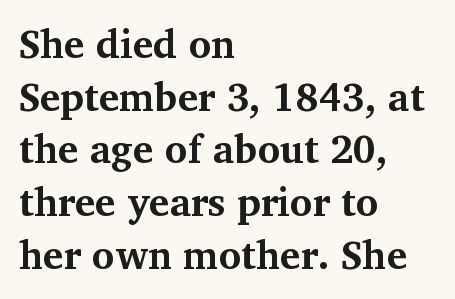
Nobody drew a line under any word here. This rendering employs a face with finishing strokes, i.e., a serif. Layout note: lines flush left. A roman cut, with each character standing at attention. Spacing verdict: proportional, widths tailored to each character. Tracking value appears to be zero — textbook default spacing.
